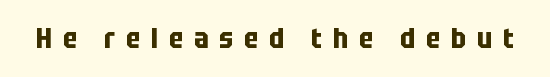
You could not count columns in this text — the font is proportionally spaced. Each word looks stretched out because of the extra space between its letters. Italic: no, the glyphs are upright roman. Is this a sans? Yes — the strokes have no serifs. A clean baseline with only descenders dipping below it.
